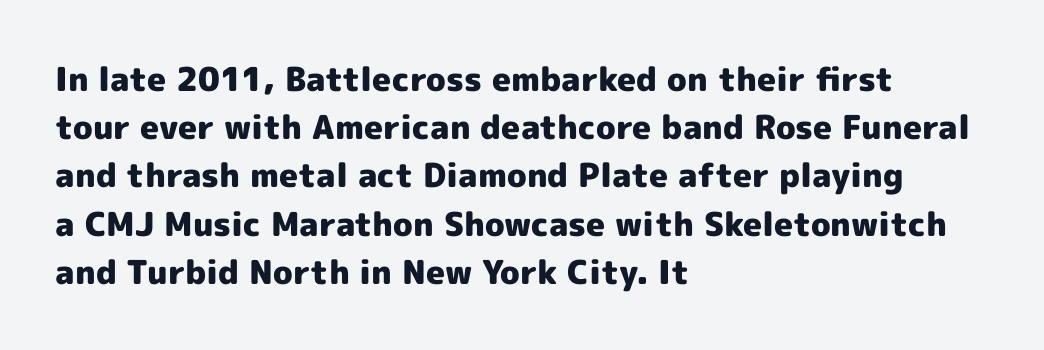
{"serif": "no", "italic": "no", "bold": "yes", "weight": "heavy", "width": "normal", "x_height": "medium", "monospaced": "no", "underline": "no", "align": "left", "line_spacing": "normal", "line_spacing_ratio": 1.46, "letter_spacing": "normal", "letter_spacing_em": 0.0, "glyph_px": 33}
